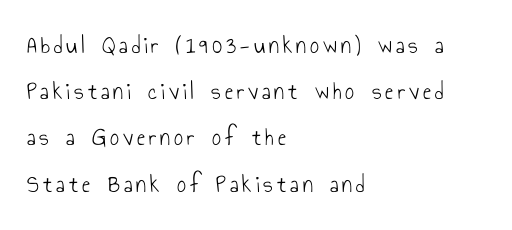
The image shows 25 px text type, upright; set left-aligned, line spacing 1.85x, not underlined.
